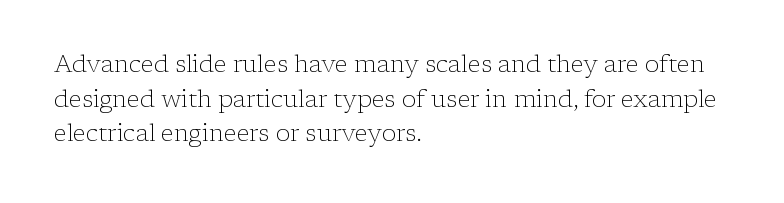
Q: Is the text bold? A: No.
Q: Is the text italic (slanted)? A: No, it is upright.
Q: Is the text underlined? A: No.
Q: How is the paragraph aligned? A: Left-aligned.
Q: Is the spacing between letters normal or unusually wide? A: Normal.
Q: Is the spacing between lines tight, normal or loose? A: Normal.
